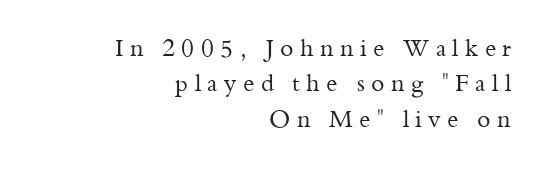
The image shows 24 px text type, upright; set right-aligned, normal line spacing (1.47x), unusually wide letter spacing (+0.27 em), not underlined.
